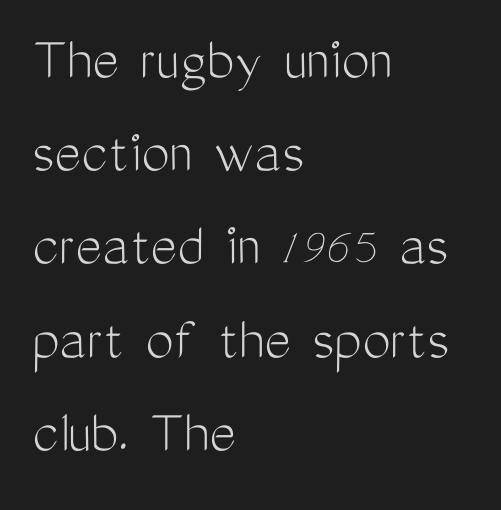
The image shows 63 px light, condensed sans-serif type, upright; set left-aligned, normal line spacing (1.48x), normal letter spacing, not underlined; medium stroke contrast and a medium x-height.
